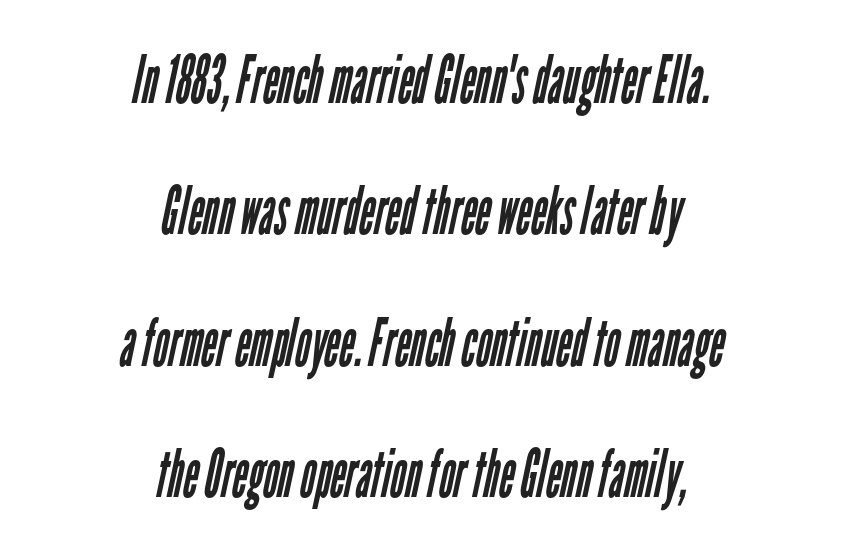
{"serif": "no", "bold": "no", "weight": "regular", "width": "condensed", "stroke_contrast": "low", "x_height": "medium", "monospaced": "no", "underline": "no", "align": "center", "line_spacing": "loose", "line_spacing_ratio": 1.99, "letter_spacing": "normal", "letter_spacing_em": 0.0, "glyph_px": 66}
